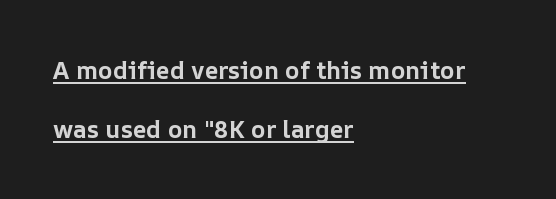
Q: Is the text bold? A: Yes.
Q: Is the text italic (slanted)? A: No, it is upright.
Q: Is the text underlined? A: Yes.
Q: How is the paragraph aligned? A: Left-aligned.
Q: Is the spacing between letters normal or unusually wide? A: Normal.
Q: Is the spacing between lines tight, normal or loose? A: Loose.
